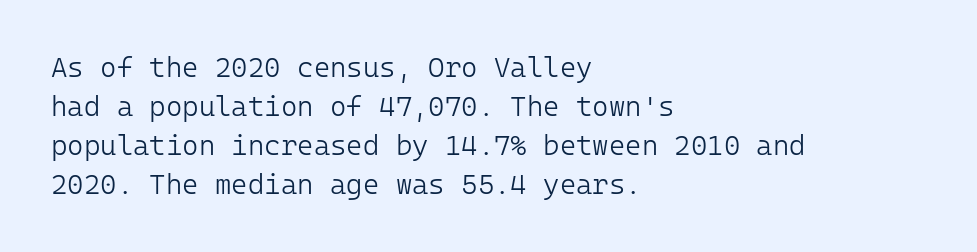
The image shows 28 px light sans-serif type, upright; set left-aligned, normal line spacing (1.39x), normal letter spacing, not underlined; low stroke contrast and a medium x-height.
